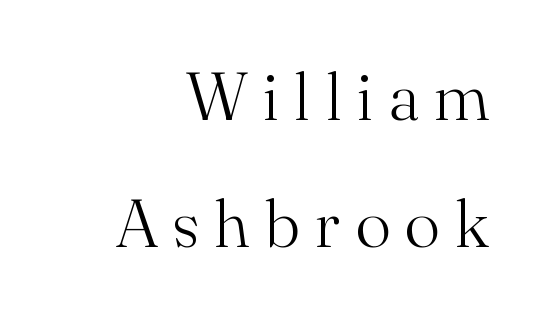
The image shows 67 px light serif type, upright; set right-aligned, line spacing 1.89x, unusually wide letter spacing (+0.22 em), not underlined; medium stroke contrast and a small x-height.
